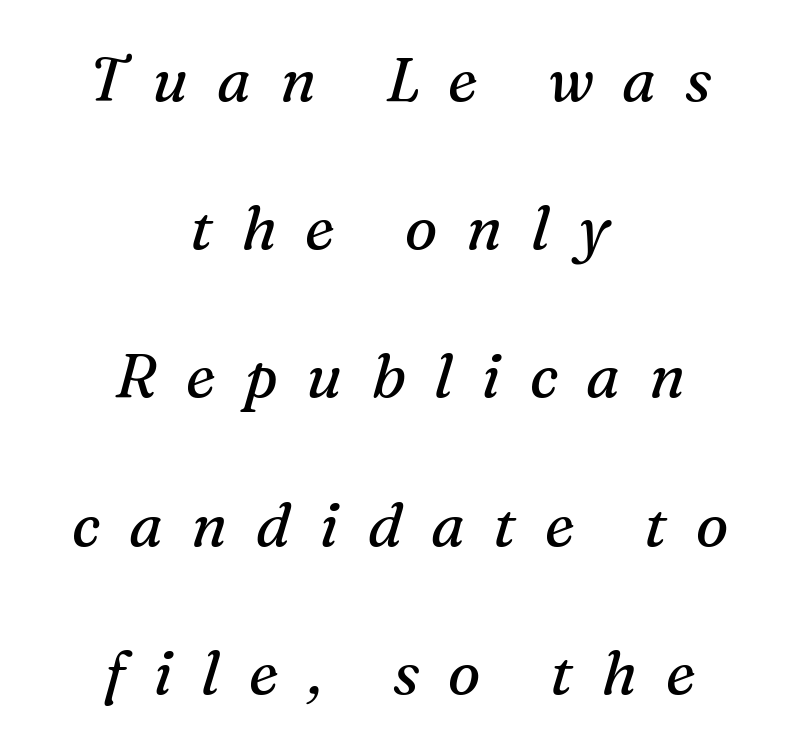
The image shows 61 px regular-weight serif type, italic (leaning right); set centered, loose line spacing (2.43x), unusually wide letter spacing (+0.47 em), not underlined; medium stroke contrast and a medium x-height.
